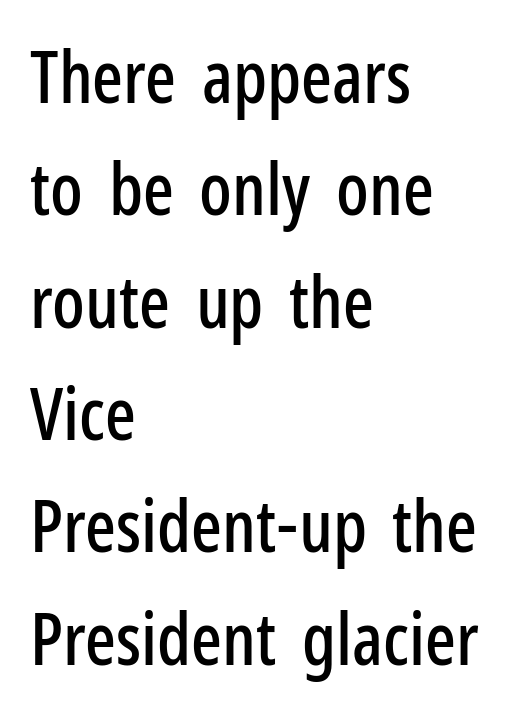
{"serif": "no", "italic": "no", "width": "condensed", "stroke_contrast": "low", "x_height": "medium", "monospaced": "no", "underline": "no", "align": "left", "line_spacing": "normal", "line_spacing_ratio": 1.56, "letter_spacing": "normal", "letter_spacing_em": 0.0, "glyph_px": 72}
